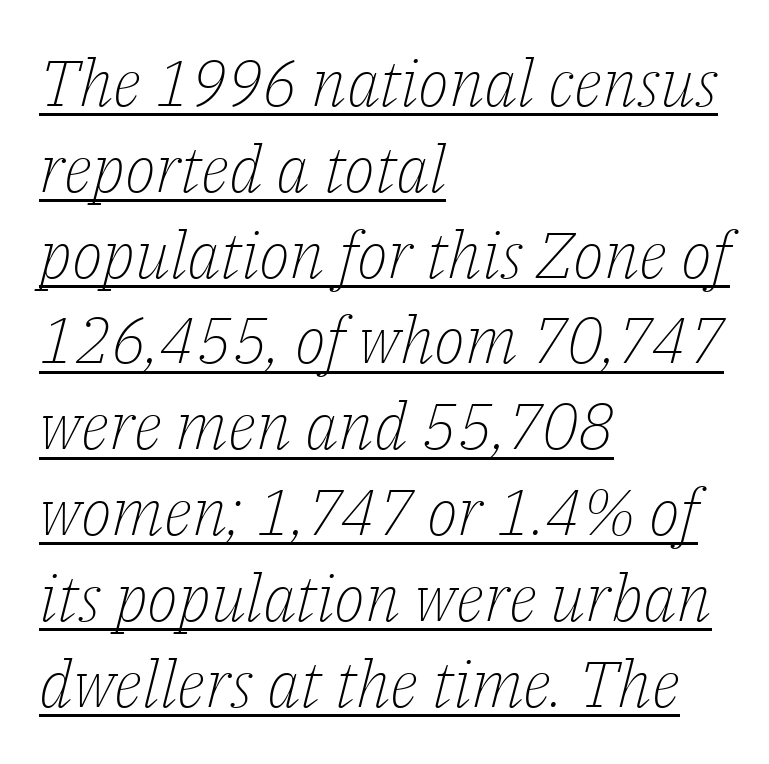
The image shows 65 px light serif type, italic (leaning right); set left-aligned, normal line spacing (1.32x), normal letter spacing, underlined; low stroke contrast and a medium x-height.
